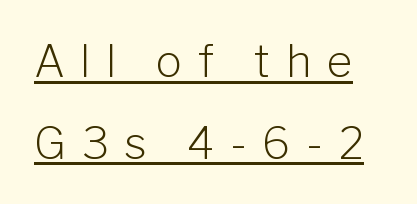
The rendering shows plain stroke endings on the letterforms — a sans-serif design. A baseline rule has been typeset under these characters. Tracking here is generous; glyphs stand well apart from one another. The font's upright variant was chosen for this text. The typeface has the unassuming heft of standard copy or less.
